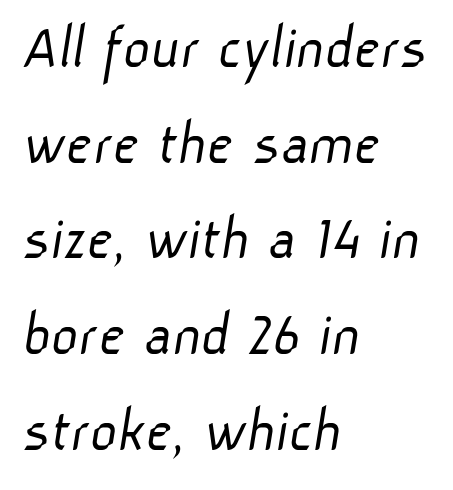
The image shows 66 px light sans-serif type; set left-aligned, normal line spacing (1.45x), normal letter spacing, not underlined; low stroke contrast and a medium x-height.
